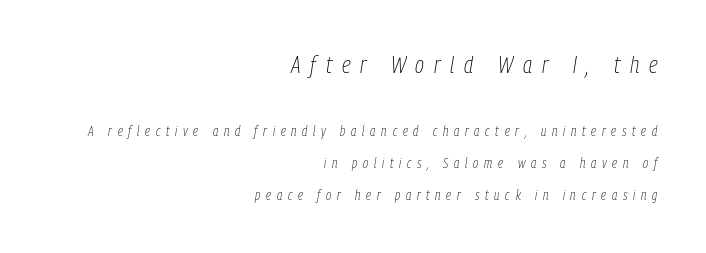
{"italic": "yes", "lean": "right", "slant_degrees": 9, "bold": "no", "underline": "no", "align": "right", "line_spacing": "loose", "line_spacing_ratio": 2.26, "letter_spacing": "wide", "letter_spacing_em": 0.41, "larger_block": "first", "size_ratio": 1.71, "glyph_px": 24}
